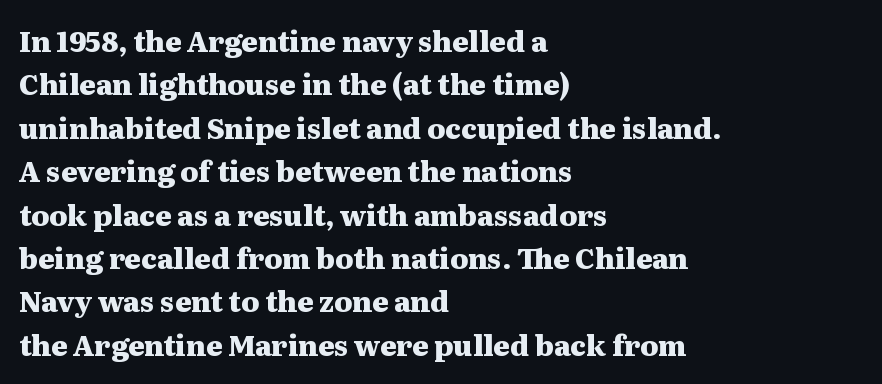
{"serif": "yes", "italic": "no", "bold": "yes", "weight": "heavy", "width": "wide", "stroke_contrast": "medium", "x_height": "medium", "monospaced": "no", "underline": "no", "align": "left", "line_spacing": "normal", "line_spacing_ratio": 1.55, "letter_spacing": "normal", "letter_spacing_em": 0.0, "glyph_px": 28}
